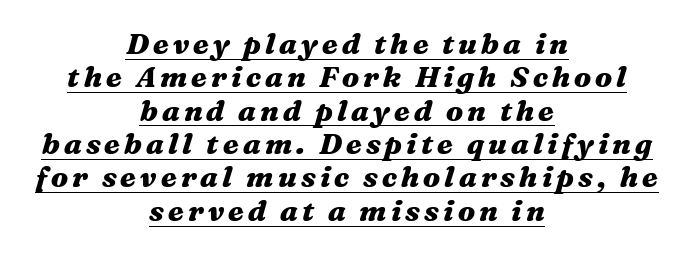
The passage shown is typed in a proportional face where columns would drift. Every word sits above its own underline. The compositor balanced each line on the midline. Observe the lean: these are italic letterforms.
